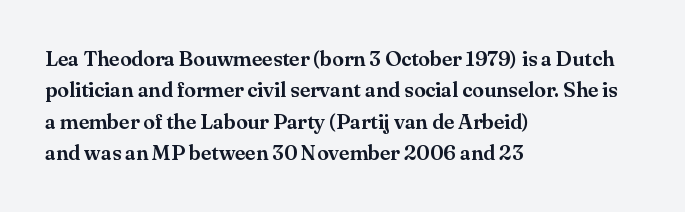
Q: Is the text italic (slanted)? A: No, it is upright.
Q: Is the text underlined? A: No.
Q: How is the paragraph aligned? A: Left-aligned.
Q: Is the spacing between letters normal or unusually wide? A: Normal.
Q: Is the spacing between lines tight, normal or loose? A: Normal.
